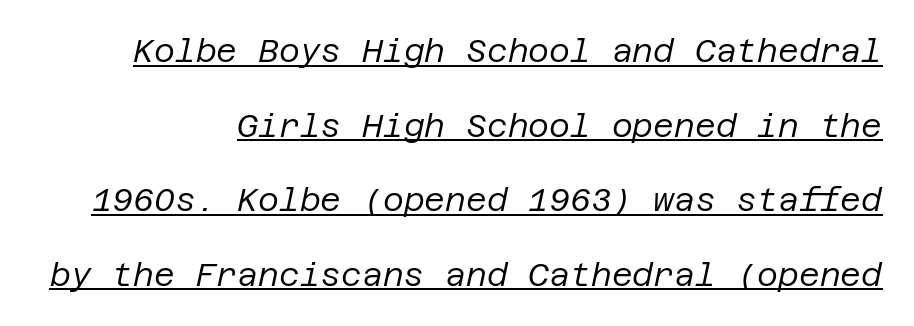
{"italic": "yes", "lean": "right", "slant_degrees": 12, "bold": "no", "weight": "regular", "width": "normal", "stroke_contrast": "low", "x_height": "large", "underline": "yes", "align": "right", "line_spacing": "loose", "line_spacing_ratio": 2.33, "letter_spacing": "normal", "letter_spacing_em": 0.0, "glyph_px": 32}
